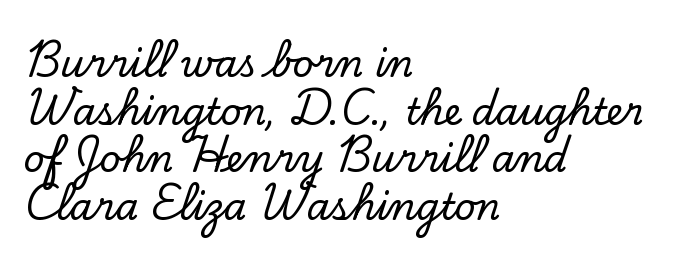
{"serif": "yes", "width": "normal", "stroke_contrast": "low", "x_height": "small", "monospaced": "no", "underline": "no", "align": "left", "line_spacing": "normal", "line_spacing_ratio": 1.29, "letter_spacing": "normal", "letter_spacing_em": 0.0, "glyph_px": 37}
